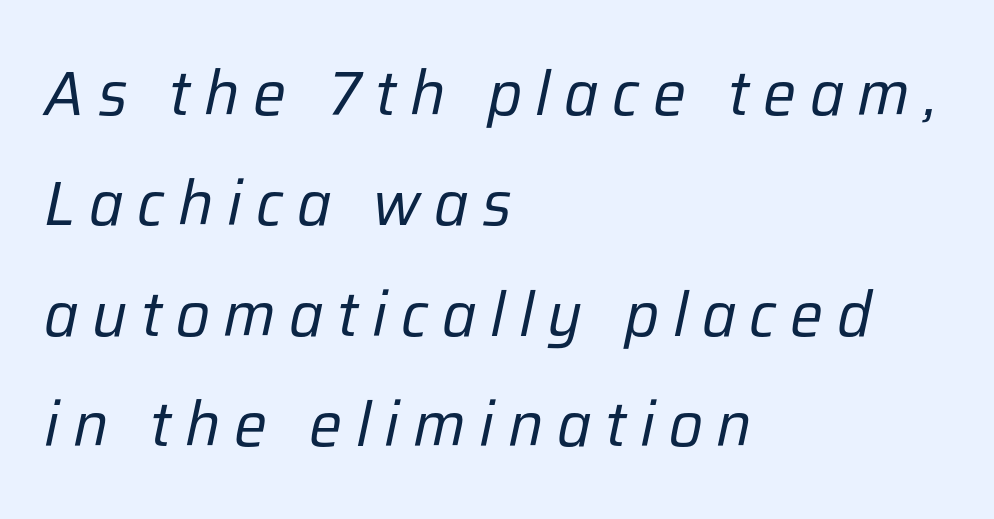
Which margin do the lines hug? The left one — the right edge is uneven. A quiet, ordinary-to-light weight characterises the typeface. This rendering features lettering with no underline. Someone cranked the tracking dial way up on this one. Observe the lean: these are italic letterforms.
